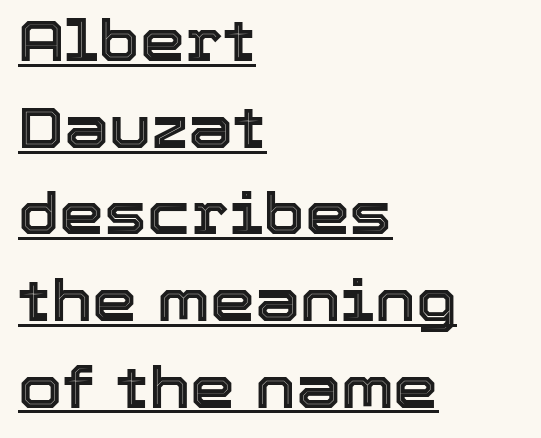
Q: Is the text italic (slanted)? A: No, it is upright.
Q: Is the text underlined? A: Yes.
Q: How is the paragraph aligned? A: Left-aligned.
Q: Is the spacing between letters normal or unusually wide? A: Normal.
Q: Is the spacing between lines tight, normal or loose? A: Normal.
Q: Width (condensed, normal, or wide)? A: Normal.
Q: x-height? A: Medium.
Q: Monospaced? A: No.
